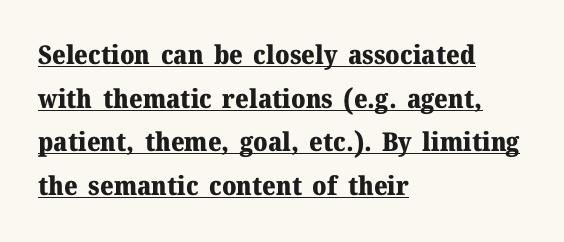
Caption: bold face, heavy strokes. The space between consecutive lines is moderate. These lines are set flush left with a ragged right edge. What decoration does the sample have? An underline. The letters sit at their default tracking, neither squeezed nor spread. Notice how the stems are strictly vertical — no italics here.
